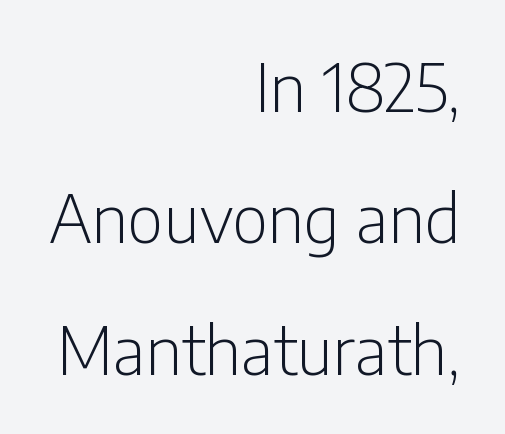
The image shows 66 px light, condensed sans-serif type, upright; set right-aligned, loose line spacing (1.99x), normal letter spacing, not underlined; low stroke contrast and a medium x-height.
